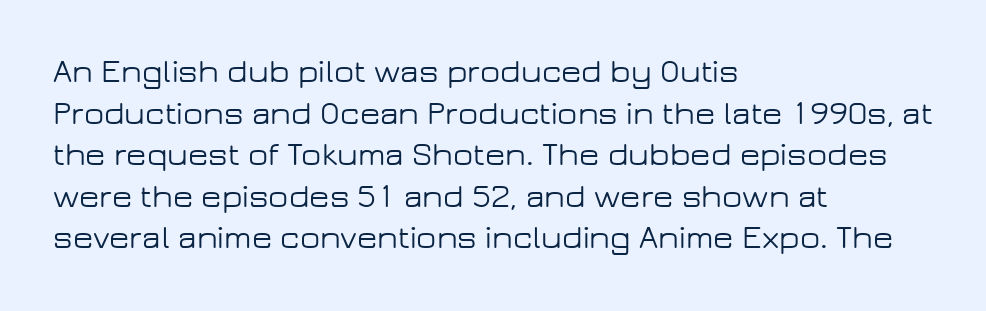
Q: Is the text italic (slanted)? A: No, it is upright.
Q: Is the typeface a serif or a sans-serif typeface? A: Sans-serif.
Q: Is the text underlined? A: No.
Q: How is the paragraph aligned? A: Left-aligned.
Q: Is the spacing between letters normal or unusually wide? A: Normal.
Q: Is the spacing between lines tight, normal or loose? A: Normal.
Q: Width (condensed, normal, or wide)? A: Wide.
Q: Stroke contrast? A: Low.
Q: x-height? A: Medium.
Q: Monospaced? A: No.
